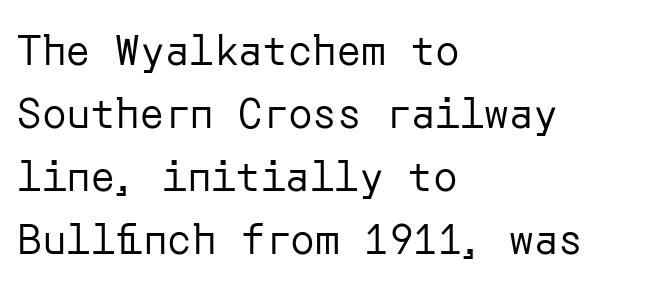
The letters sit at their default tracking, neither squeezed nor spread. Leftover space on each line is placed entirely after the last word. Summary of vertical rhythm: regular, with standard interline spacing. Decoration check: the copy has no underline. Ink coverage per letter is moderate at most. The characters display no serif detailing; their extremities are plain.
